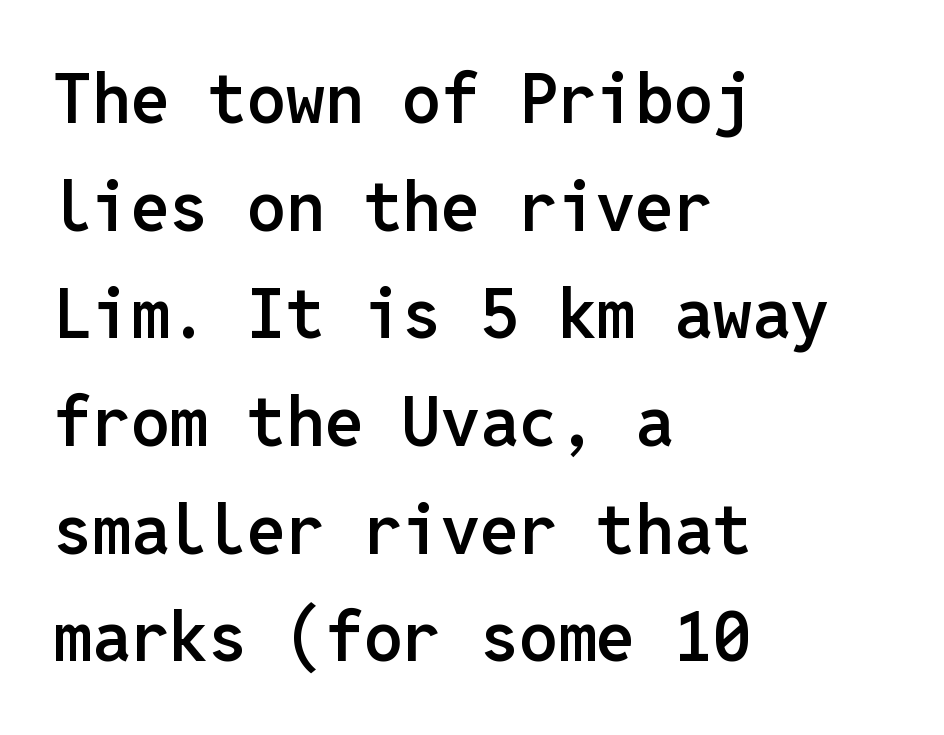
{"serif": "no", "italic": "no", "bold": "semi", "weight": "semibold", "width": "normal", "stroke_contrast": "low", "x_height": "medium", "monospaced": "yes", "underline": "no", "align": "left", "line_spacing": "normal", "line_spacing_ratio": 1.56, "letter_spacing": "normal", "letter_spacing_em": 0.0, "glyph_px": 69}
